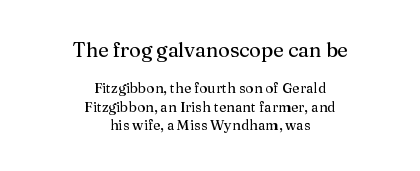
Q: Is the text italic (slanted)? A: No, it is upright.
Q: Is the text underlined? A: No.
Q: How is the paragraph aligned? A: Centered.
Q: Is the spacing between letters normal or unusually wide? A: Normal.
Q: Is the spacing between lines tight, normal or loose? A: Normal.
Q: Which block of text is set in a larger size, the first (top) or the second (bottom)? A: The first (top) one.
